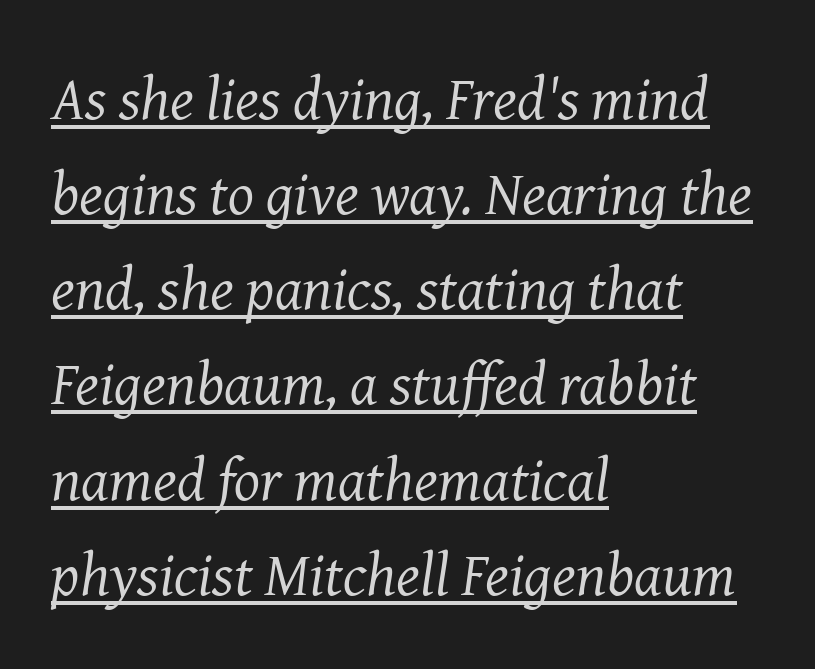
The image shows 61 px regular-weight serif type, italic (leaning right); set left-aligned, normal line spacing (1.56x), normal letter spacing, underlined; medium stroke contrast and a medium x-height.
